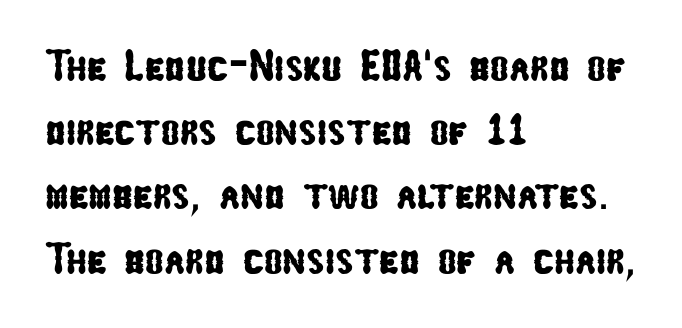
Q: Is the typeface a serif or a sans-serif typeface? A: Sans-serif.
Q: Is the text underlined? A: No.
Q: How is the paragraph aligned? A: Left-aligned.
Q: Is the spacing between letters normal or unusually wide? A: Normal.
Q: Is the spacing between lines tight, normal or loose? A: Normal.
Q: Width (condensed, normal, or wide)? A: Condensed.
Q: Stroke contrast? A: Low.
Q: x-height? A: Medium.
Q: Monospaced? A: No.
